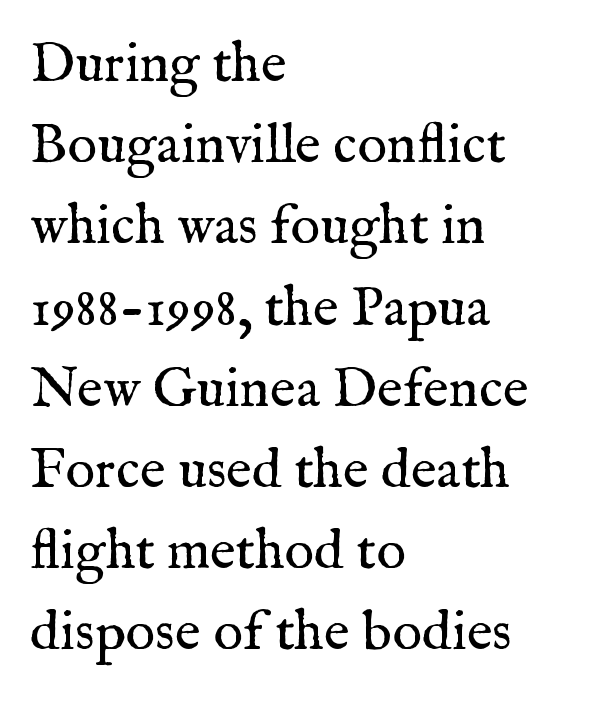
Do the letters lean? They stand straight. This rendering features lettering with no underline. This sample keeps an unexceptional amount of space between lines. Letterform terminals end in serifs throughout the passage. Ink coverage per letter is moderate at most.
